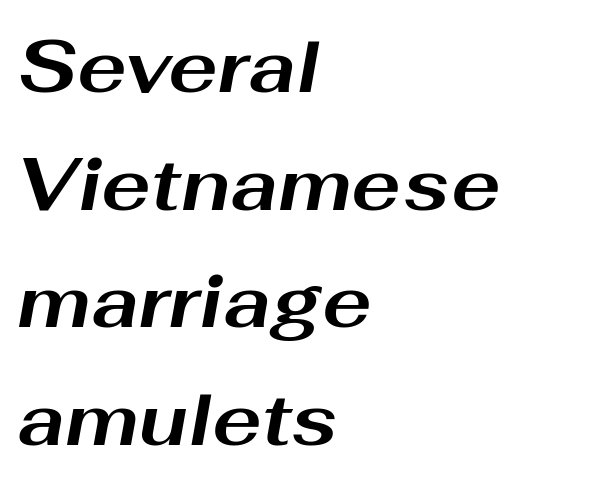
Q: Is the text bold? A: Yes.
Q: Is the text italic (slanted)? A: Yes, it leans right by about 10 degrees.
Q: Is the text underlined? A: No.
Q: How is the paragraph aligned? A: Left-aligned.
Q: Is the spacing between letters normal or unusually wide? A: Normal.
Q: Is the spacing between lines tight, normal or loose? A: Normal.
Q: Width (condensed, normal, or wide)? A: Wide.
Q: Stroke contrast? A: Medium.
Q: x-height? A: Medium.
Q: Monospaced? A: No.
